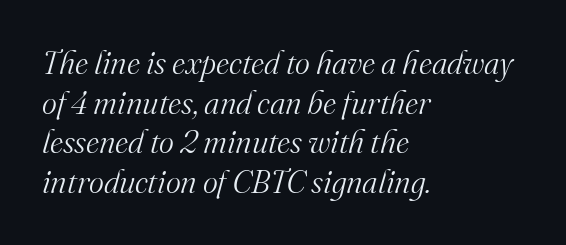
The text was rendered using a seriffed face with decorative stroke endings. The lines are quadded left. The horizontal fit of the characters is conventional and even. The face used here has a pronounced slope to its letters. Varying glyph widths throughout — classic text-font behaviour. Rule under the text: the space is simply empty.
